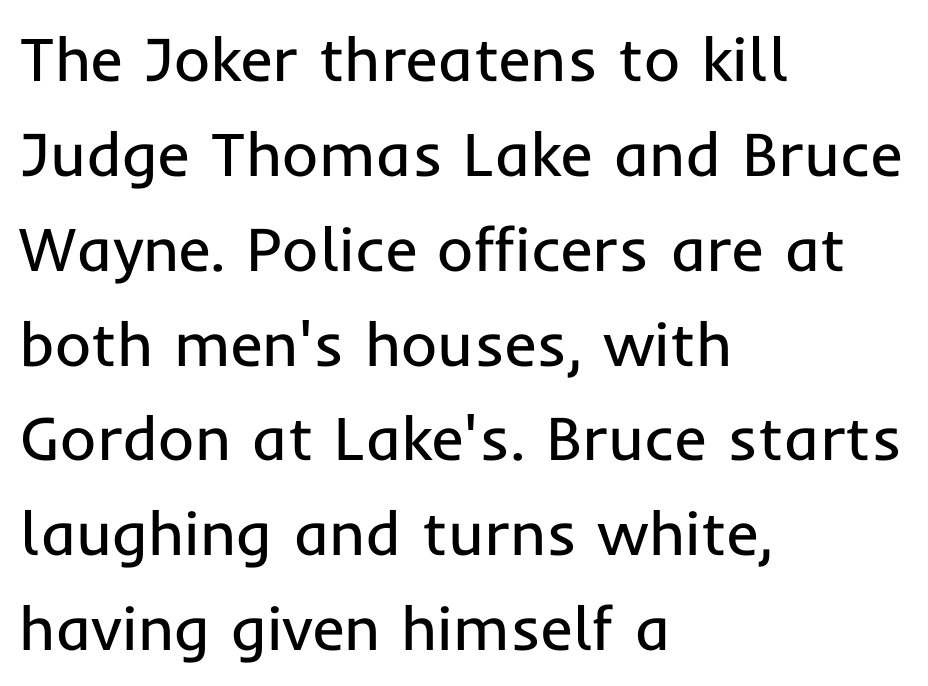
Q: Is the text bold? A: No.
Q: Is the text italic (slanted)? A: No, it is upright.
Q: Is the typeface a serif or a sans-serif typeface? A: Sans-serif.
Q: Is the text underlined? A: No.
Q: How is the paragraph aligned? A: Left-aligned.
Q: Is the spacing between letters normal or unusually wide? A: Normal.
Q: Is the spacing between lines tight, normal or loose? A: Normal.
Q: Width (condensed, normal, or wide)? A: Normal.
Q: Stroke contrast? A: Low.
Q: x-height? A: Medium.
Q: Monospaced? A: No.
